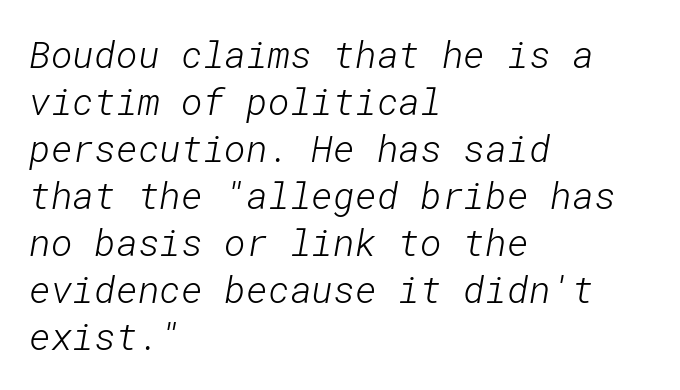
Q: Is the text bold? A: No.
Q: Is the typeface a serif or a sans-serif typeface? A: Sans-serif.
Q: Is the text underlined? A: No.
Q: How is the paragraph aligned? A: Left-aligned.
Q: Is the spacing between letters normal or unusually wide? A: Normal.
Q: Is the spacing between lines tight, normal or loose? A: Normal.
Q: Width (condensed, normal, or wide)? A: Normal.
Q: Stroke contrast? A: Low.
Q: x-height? A: Medium.
